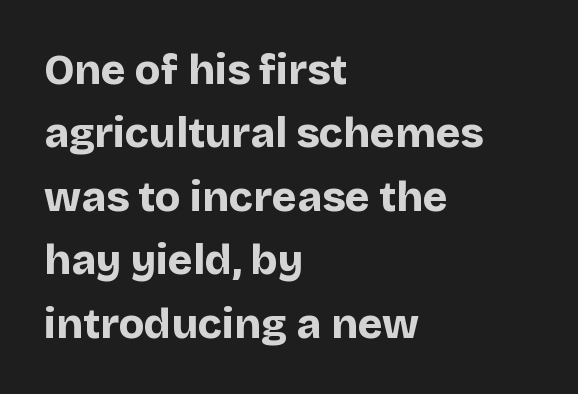
Each word holds together tightly as a unit, with standard inter-letter gaps. You could not count columns in this text — the font is proportionally spaced. Horizontal bands of white between lines are of average thickness. Nope, no serifs anywhere on these letters. All the whitespace from short lines collects on the right.
